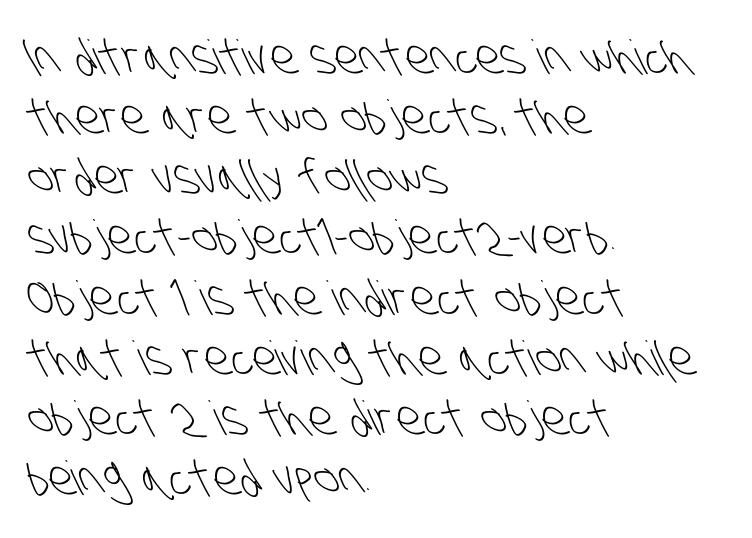
Q: Is the text bold? A: No.
Q: Is the typeface a serif or a sans-serif typeface? A: Sans-serif.
Q: Is the text underlined? A: No.
Q: How is the paragraph aligned? A: Left-aligned.
Q: Is the spacing between letters normal or unusually wide? A: Normal.
Q: Is the spacing between lines tight, normal or loose? A: Normal.
Q: Width (condensed, normal, or wide)? A: Condensed.
Q: Stroke contrast? A: Low.
Q: x-height? A: Large.
Q: Monospaced? A: No.
